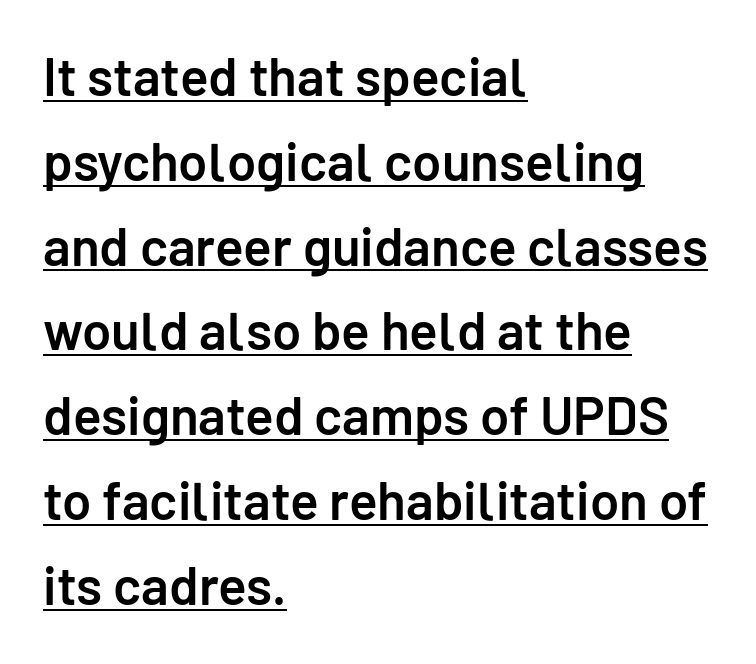
The specimen includes a rule beneath the text block's lines. In terms of weight, the rendering is demibold, just under bold. A typesetter would mark this as roman, not italic. Is there much room between lines? A standard amount, neither cramped nor airy. Note the varied advance widths — an 'i' is clearly narrower than an 'm'.
